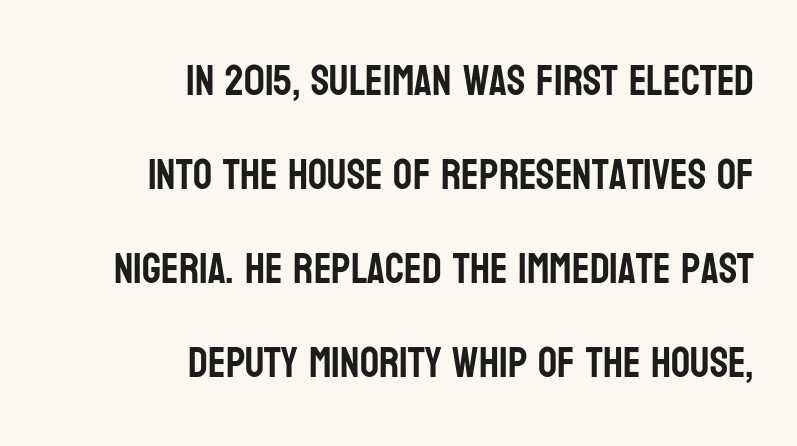
Q: Is the text italic (slanted)? A: No, it is upright.
Q: Is the typeface a serif or a sans-serif typeface? A: Sans-serif.
Q: Is the text underlined? A: No.
Q: How is the paragraph aligned? A: Right-aligned.
Q: Is the spacing between letters normal or unusually wide? A: Normal.
Q: Is the spacing between lines tight, normal or loose? A: Loose.
Q: Width (condensed, normal, or wide)? A: Condensed.
Q: Stroke contrast? A: Low.
Q: x-height? A: Large.
Q: Monospaced? A: No.
